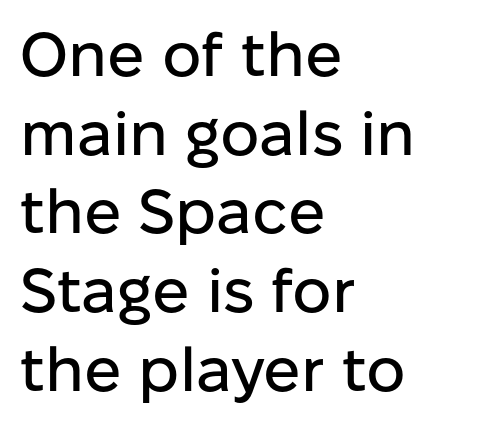
Q: Is the text italic (slanted)? A: No, it is upright.
Q: Is the typeface a serif or a sans-serif typeface? A: Sans-serif.
Q: Is the text underlined? A: No.
Q: How is the paragraph aligned? A: Left-aligned.
Q: Is the spacing between letters normal or unusually wide? A: Normal.
Q: Is the spacing between lines tight, normal or loose? A: Normal.
Q: Width (condensed, normal, or wide)? A: Normal.
Q: Stroke contrast? A: Low.
Q: x-height? A: Medium.
Q: Monospaced? A: No.
